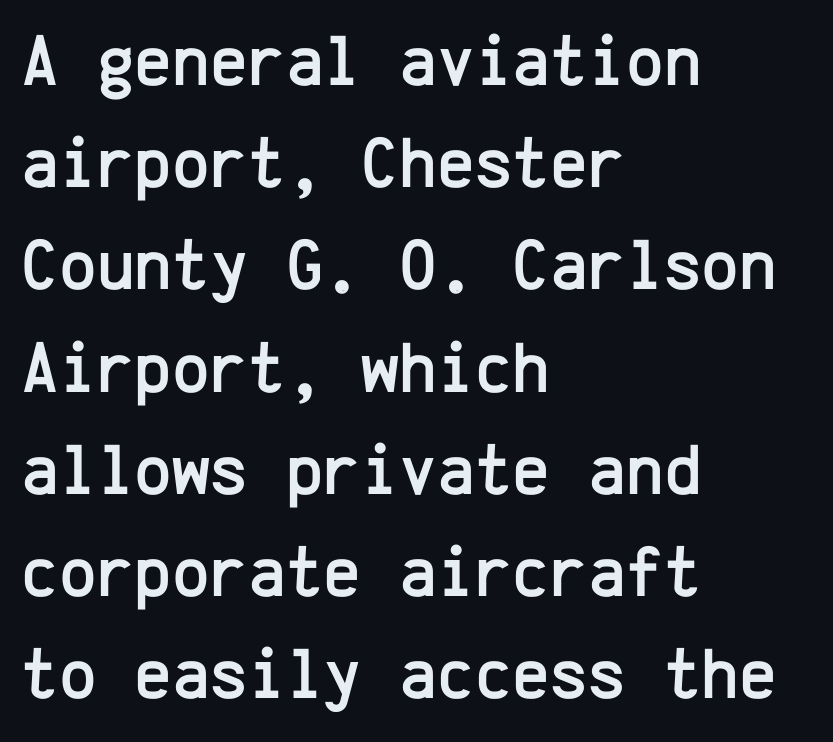
Q: Is the text italic (slanted)? A: No, it is upright.
Q: Is the typeface a serif or a sans-serif typeface? A: Sans-serif.
Q: Is the text underlined? A: No.
Q: How is the paragraph aligned? A: Left-aligned.
Q: Is the spacing between letters normal or unusually wide? A: Normal.
Q: Is the spacing between lines tight, normal or loose? A: Normal.
Q: Width (condensed, normal, or wide)? A: Normal.
Q: Stroke contrast? A: Low.
Q: x-height? A: Medium.
Q: Monospaced? A: Yes.
